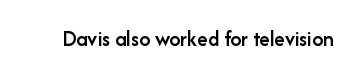
{"italic": "no", "bold": "semi", "underline": "no", "letter_spacing": "normal", "letter_spacing_em": 0.0, "glyph_px": 22}
